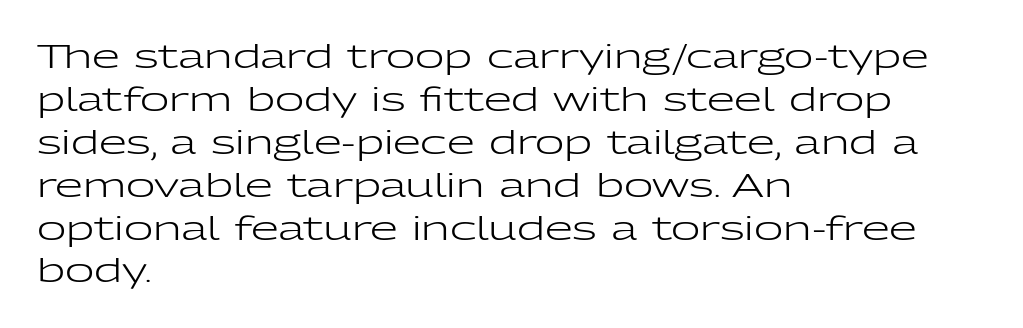
The image shows 32 px regular-weight, wide sans-serif type, upright; set left-aligned, normal line spacing (1.34x), normal letter spacing, not underlined; low stroke contrast and a medium x-height.
